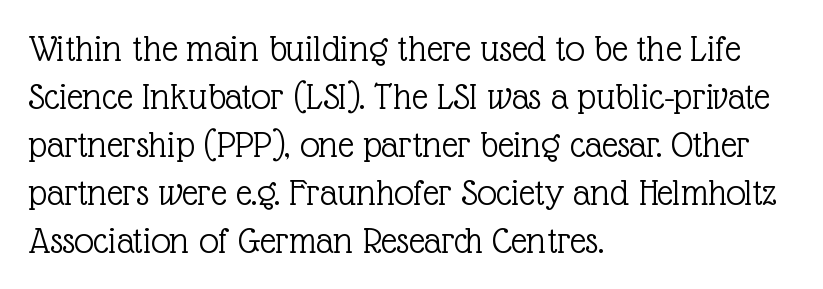
Q: Is the text bold? A: No.
Q: Is the text italic (slanted)? A: No, it is upright.
Q: Is the typeface a serif or a sans-serif typeface? A: Serif.
Q: Is the text underlined? A: No.
Q: How is the paragraph aligned? A: Left-aligned.
Q: Is the spacing between letters normal or unusually wide? A: Normal.
Q: Width (condensed, normal, or wide)? A: Normal.
Q: x-height? A: Medium.
Q: Monospaced? A: No.
